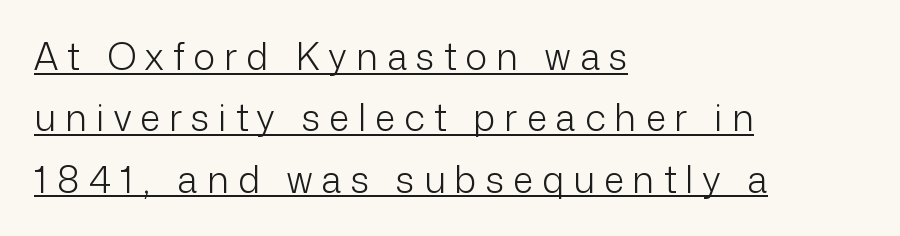
{"serif": "no", "italic": "no", "bold": "no", "weight": "light", "width": "normal", "stroke_contrast": "low", "x_height": "medium", "monospaced": "no", "underline": "yes", "align": "left", "line_spacing": "normal", "line_spacing_ratio": 1.66, "letter_spacing": "wide", "letter_spacing_em": 0.25, "glyph_px": 37}
